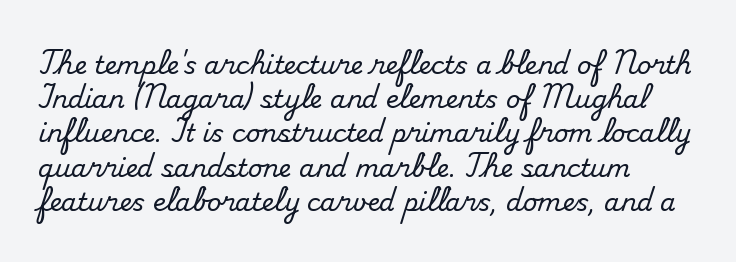
Q: Is the text italic (slanted)? A: Yes.
Q: Is the text underlined? A: No.
Q: How is the paragraph aligned? A: Left-aligned.
Q: Is the spacing between letters normal or unusually wide? A: Normal.
Q: Is the spacing between lines tight, normal or loose? A: Normal.
